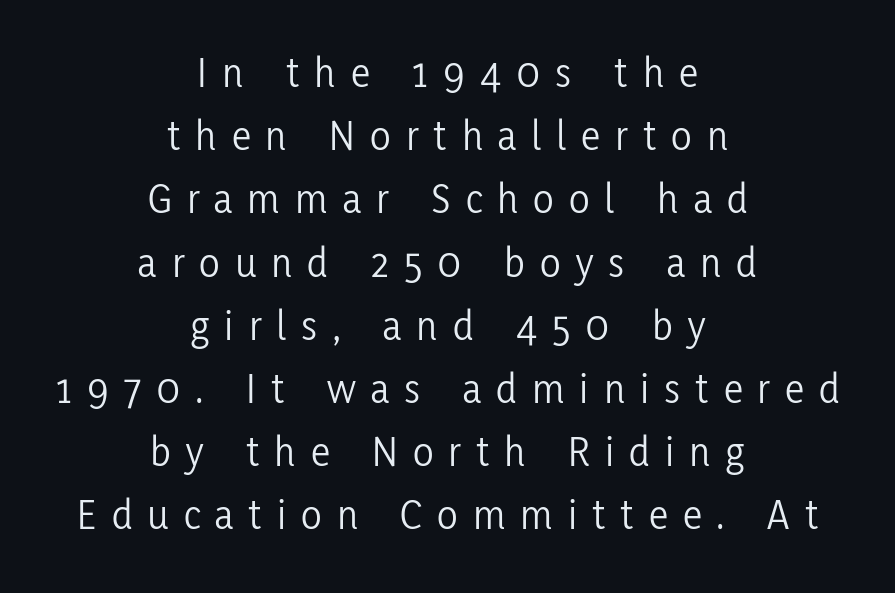
The image shows 43 px light, condensed sans-serif type, upright; set centered, normal line spacing (1.47x), unusually wide letter spacing (+0.35 em), not underlined; low stroke contrast and a medium x-height.
